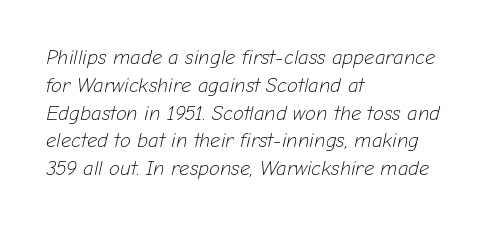
{"italic": "yes", "lean": "right", "slant_degrees": 12, "bold": "no", "underline": "no", "align": "left", "line_spacing": "normal", "line_spacing_ratio": 1.39, "letter_spacing": "normal", "letter_spacing_em": 0.0, "glyph_px": 20}
